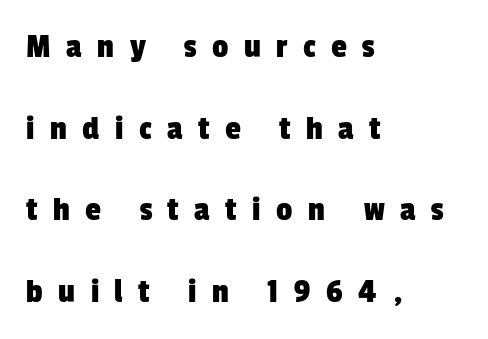
Note: no serifs on the glyphs. Descender tails drop into unmarked territory. The block of text is sparse from top to bottom, with ample space between rows. Typeset ragged right — the left edge is the straight one. The type is letterspaced generously, with wide tracking.
